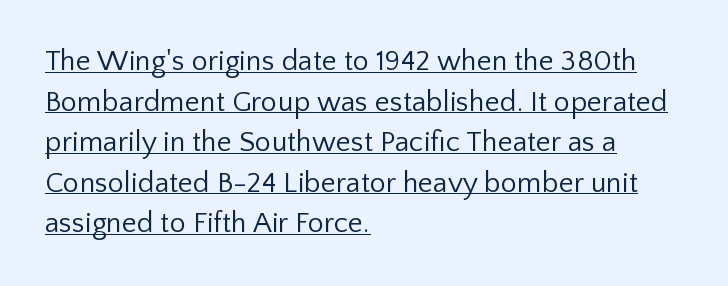
The image shows 29 px regular-weight sans-serif type, upright; set left-aligned, normal line spacing (1.4x), normal letter spacing, underlined; low stroke contrast and a medium x-height.
